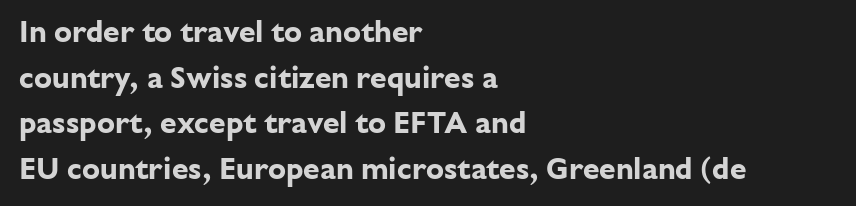
{"serif": "no", "italic": "no", "bold": "yes", "weight": "bold", "width": "normal", "stroke_contrast": "low", "x_height": "medium", "monospaced": "no", "underline": "no", "align": "left", "line_spacing": "normal", "line_spacing_ratio": 1.52, "letter_spacing": "normal", "letter_spacing_em": 0.0, "glyph_px": 30}
